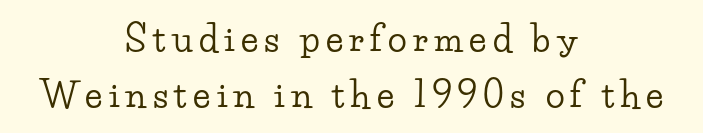
Q: Is the text italic (slanted)? A: No, it is upright.
Q: Is the typeface a serif or a sans-serif typeface? A: Serif.
Q: Is the text underlined? A: No.
Q: How is the paragraph aligned? A: Centered.
Q: Is the spacing between lines tight, normal or loose? A: Normal.
Q: Width (condensed, normal, or wide)? A: Wide.
Q: Stroke contrast? A: Low.
Q: x-height? A: Small.
Q: Monospaced? A: No.
